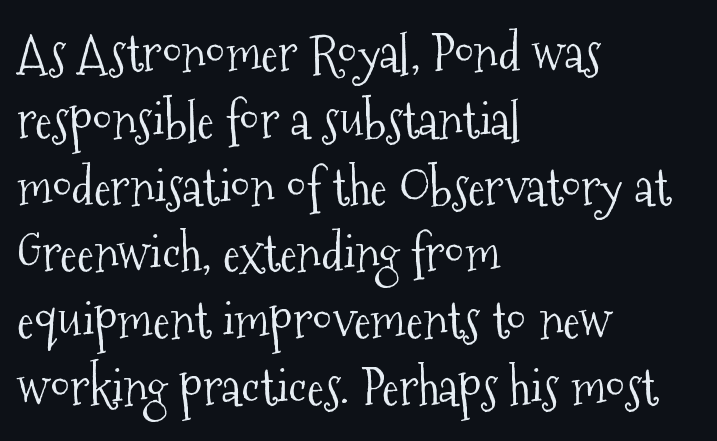
Q: Is the text bold? A: No.
Q: Is the text italic (slanted)? A: No, it is upright.
Q: Is the typeface a serif or a sans-serif typeface? A: Serif.
Q: Is the text underlined? A: No.
Q: How is the paragraph aligned? A: Left-aligned.
Q: Is the spacing between letters normal or unusually wide? A: Normal.
Q: Is the spacing between lines tight, normal or loose? A: Normal.
Q: Width (condensed, normal, or wide)? A: Condensed.
Q: Stroke contrast? A: Medium.
Q: x-height? A: Medium.
Q: Monospaced? A: No.
